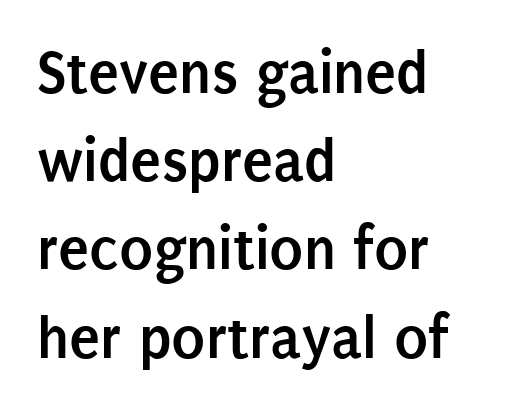
{"serif": "no", "italic": "no", "bold": "yes", "weight": "semibold", "width": "condensed", "stroke_contrast": "low", "x_height": "large", "monospaced": "no", "underline": "no", "align": "left", "line_spacing": "normal", "line_spacing_ratio": 1.4, "letter_spacing": "normal", "letter_spacing_em": 0.0, "glyph_px": 63}
